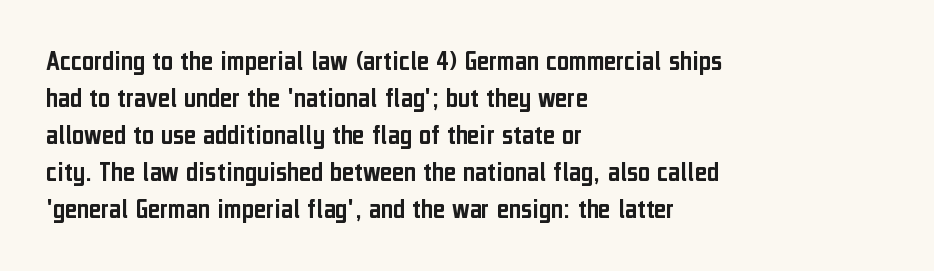
The image shows 29 px condensed sans-serif type, upright; set left-aligned, normal line spacing (1.28x), normal letter spacing, not underlined; low stroke contrast and a medium x-height.
